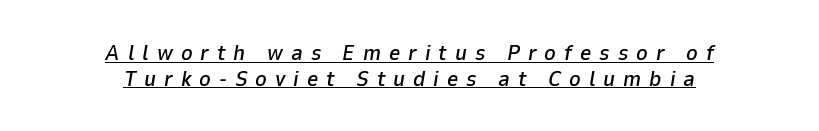
Q: Is the text italic (slanted)? A: Yes, it leans right by about 9 degrees.
Q: Is the text underlined? A: Yes.
Q: How is the paragraph aligned? A: Centered.
Q: Is the spacing between letters normal or unusually wide? A: Unusually wide.
